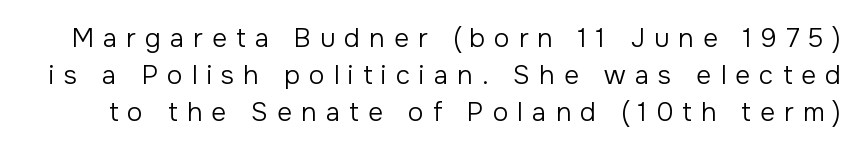
{"italic": "no", "bold": "no", "underline": "no", "line_spacing": "normal", "line_spacing_ratio": 1.43, "letter_spacing": "wide", "letter_spacing_em": 0.35, "glyph_px": 26}
